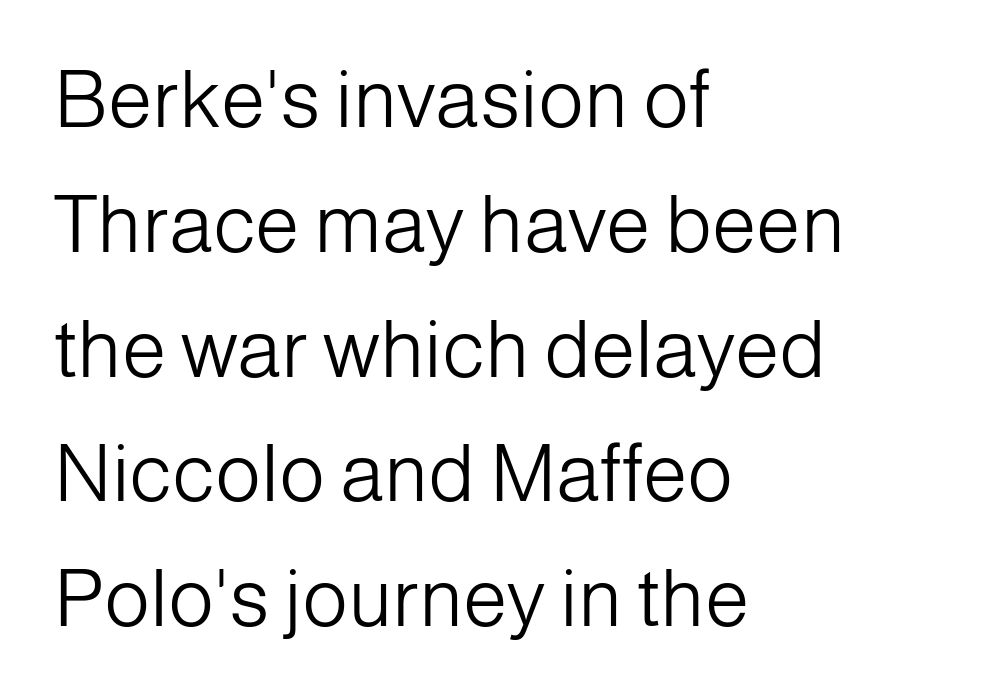
{"serif": "no", "italic": "no", "bold": "no", "weight": "light", "width": "normal", "stroke_contrast": "low", "x_height": "medium", "monospaced": "no", "underline": "no", "align": "left", "line_spacing": "normal", "line_spacing_ratio": 1.56, "letter_spacing": "normal", "letter_spacing_em": 0.0, "glyph_px": 80}
